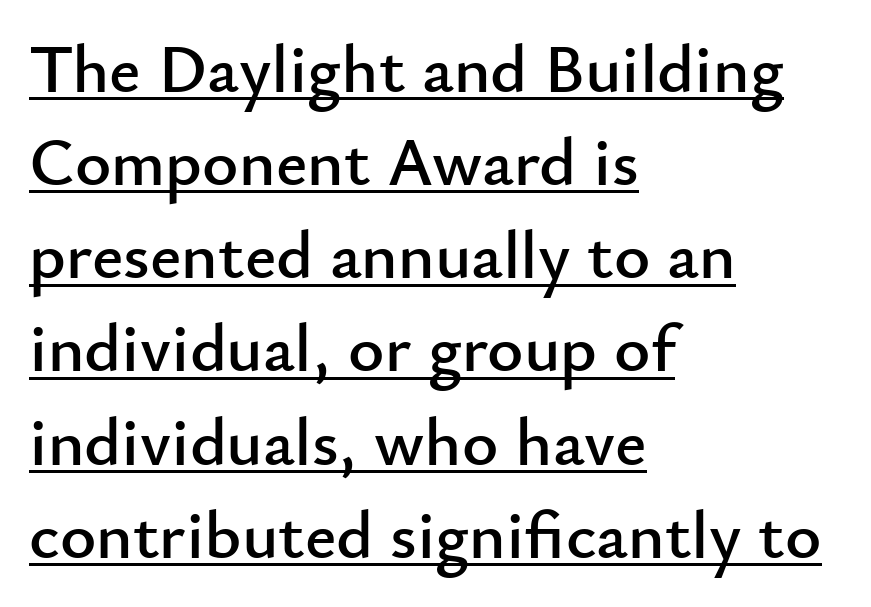
Q: Is the text italic (slanted)? A: No, it is upright.
Q: Is the typeface a serif or a sans-serif typeface? A: Sans-serif.
Q: Is the text underlined? A: Yes.
Q: How is the paragraph aligned? A: Left-aligned.
Q: Is the spacing between letters normal or unusually wide? A: Normal.
Q: Is the spacing between lines tight, normal or loose? A: Normal.
Q: Width (condensed, normal, or wide)? A: Normal.
Q: Stroke contrast? A: Low.
Q: x-height? A: Small.
Q: Monospaced? A: No.
